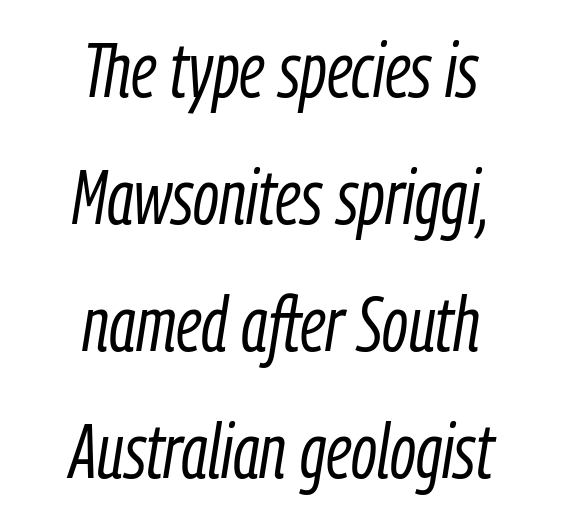
The image shows 76 px light, condensed type, italic (leaning right); set centered, normal line spacing (1.67x), normal letter spacing, not underlined; low stroke contrast and a medium x-height.
